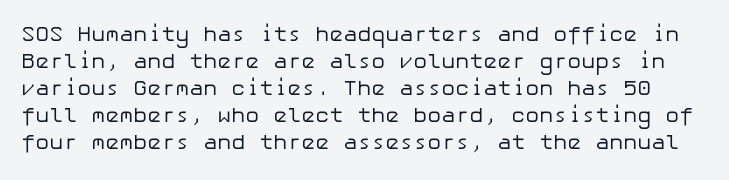
Q: Is the text bold? A: No.
Q: Is the text italic (slanted)? A: No, it is upright.
Q: Is the text underlined? A: No.
Q: Is the spacing between letters normal or unusually wide? A: Normal.
Q: Is the spacing between lines tight, normal or loose? A: Normal.
